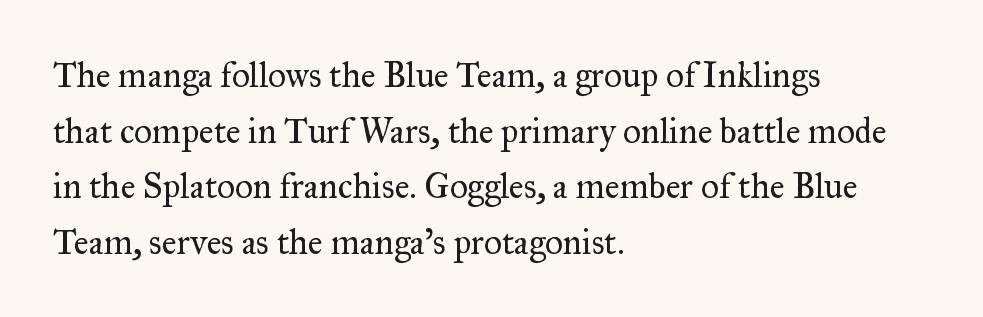
The leading is moderate, giving the passage an even texture. You can tell from the footed stems that serif type was used. Proportional: the letters do not fall into vertical columns. The letters sit at their default tracking, neither squeezed nor spread. Rule under the text: the space is simply empty.
